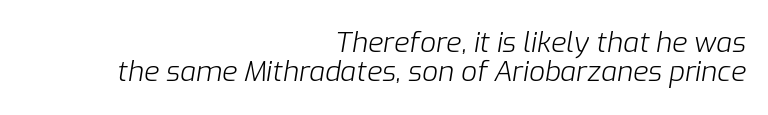
Q: Is the text bold? A: No.
Q: Is the text italic (slanted)? A: Yes, it leans right by about 9 degrees.
Q: Is the text underlined? A: No.
Q: How is the paragraph aligned? A: Right-aligned.
Q: Is the spacing between letters normal or unusually wide? A: Normal.
Q: Is the spacing between lines tight, normal or loose? A: Tight.
Q: Width (condensed, normal, or wide)? A: Normal.
Q: Stroke contrast? A: Low.
Q: x-height? A: Medium.
Q: Monospaced? A: No.
